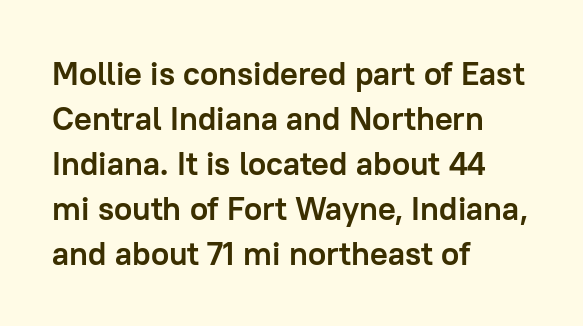
The characters display no serif detailing; their extremities are plain. Characters follow at the spacing the type designer built in. The rag falls on the right side of this text block. A typesetter would mark this as roman, not italic. Emphasis by weight is at full strength: bold.
